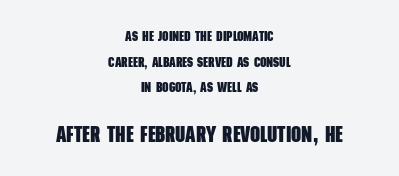
Bold? Absolutely — the strokes are thick and heavy. Has an underline been added? It has not. Which of the two is more prominent by size? The second, at the bottom. The horizontal fit of the characters is conventional and even.
